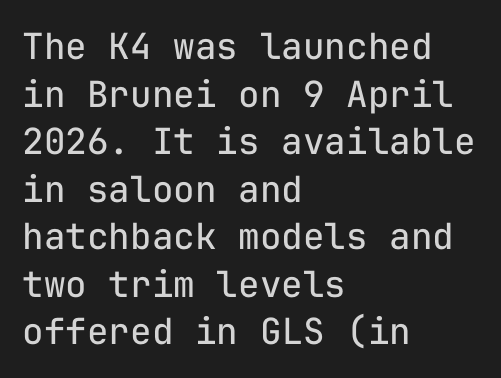
{"serif": "no", "italic": "no", "bold": "no", "weight": "regular", "width": "normal", "stroke_contrast": "low", "x_height": "medium", "monospaced": "yes", "underline": "no", "align": "left", "line_spacing": "normal", "line_spacing_ratio": 1.32, "letter_spacing": "normal", "letter_spacing_em": 0.0, "glyph_px": 36}
